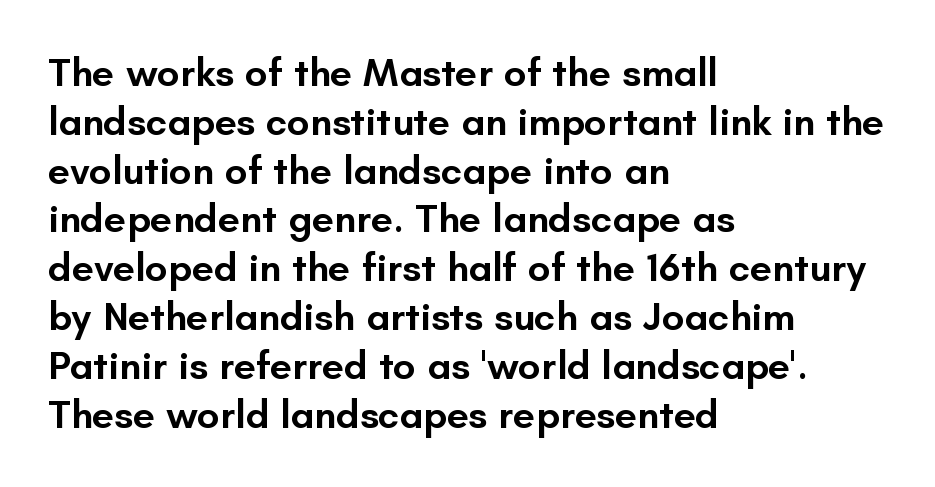
The face used here is proportionally spaced, like ordinary book or web type. Layout note: lines flush left. Are there feet on the stems? There aren't — it's a sans. Designer's note — italics off, roman on. The glyphs have the mass of a demibold cut, below bold. Decoration check: the copy has no underline.
